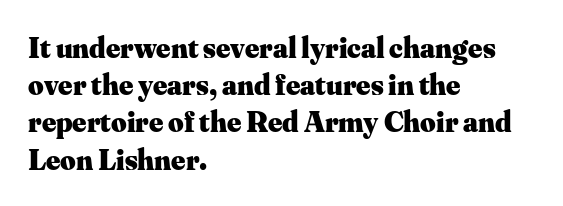
Q: Is the text bold? A: Yes.
Q: Is the text italic (slanted)? A: No, it is upright.
Q: Is the typeface a serif or a sans-serif typeface? A: Serif.
Q: Is the text underlined? A: No.
Q: How is the paragraph aligned? A: Left-aligned.
Q: Is the spacing between letters normal or unusually wide? A: Normal.
Q: Width (condensed, normal, or wide)? A: Normal.
Q: Stroke contrast? A: Medium.
Q: x-height? A: Small.
Q: Monospaced? A: No.
